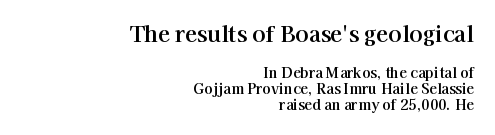
{"italic": "no", "underline": "no", "align": "right", "line_spacing": "tight", "line_spacing_ratio": 1.15, "letter_spacing": "normal", "letter_spacing_em": 0.0, "larger_block": "first", "size_ratio": 1.57, "glyph_px": 22}
